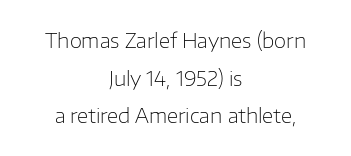
The paragraph shown floats in the horizontal middle. The gap between lines stays unmarked. Is the letter spacing exaggerated? No — it looks like the ordinary default. Stems here are at most as thick as an everyday book face. This sample uses an upright cut, with every glyph sitting square on the baseline.
